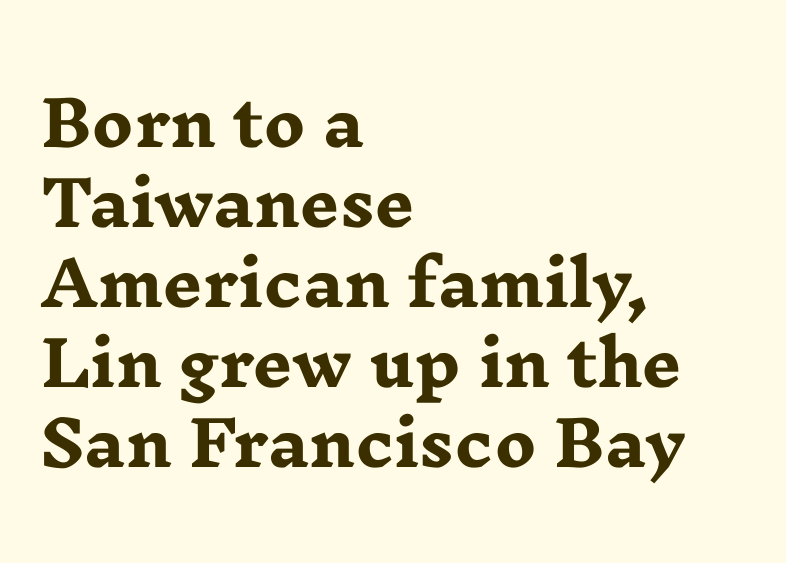
{"serif": "yes", "italic": "no", "bold": "yes", "weight": "heavy", "width": "wide", "stroke_contrast": "low", "x_height": "medium", "monospaced": "no", "underline": "no", "align": "left", "line_spacing": "normal", "line_spacing_ratio": 1.29, "letter_spacing": "normal", "letter_spacing_em": 0.0, "glyph_px": 62}
